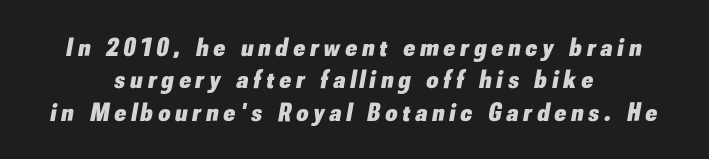
The typesetter chose a symmetrical, centered arrangement here. The space directly below the letters is spotless. The space between consecutive lines is moderate. Someone cranked the tracking dial way up on this one.
